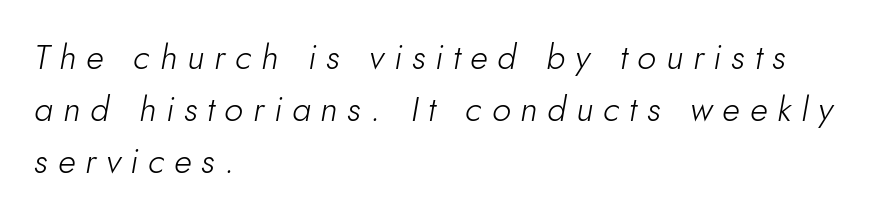
Q: Is the text bold? A: No.
Q: Is the text italic (slanted)? A: Yes, it leans right by about 10 degrees.
Q: Is the text underlined? A: No.
Q: How is the paragraph aligned? A: Left-aligned.
Q: Is the spacing between letters normal or unusually wide? A: Unusually wide.
Q: Is the spacing between lines tight, normal or loose? A: Normal.
Q: Width (condensed, normal, or wide)? A: Normal.
Q: Stroke contrast? A: Low.
Q: x-height? A: Small.
Q: Monospaced? A: No.
